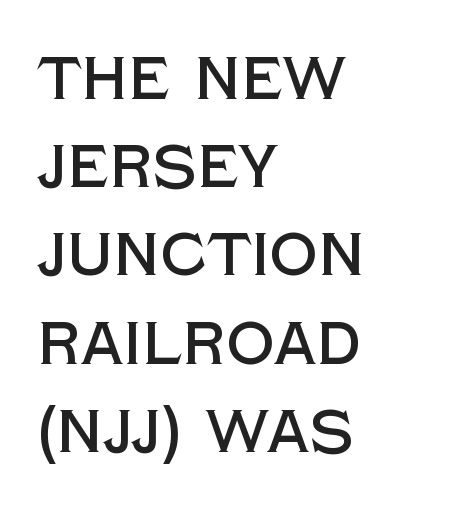
{"serif": "no", "italic": "no", "width": "normal", "x_height": "large", "monospaced": "no", "underline": "no", "align": "left", "line_spacing": "normal", "line_spacing_ratio": 1.47, "letter_spacing": "normal", "letter_spacing_em": 0.0, "glyph_px": 60}
